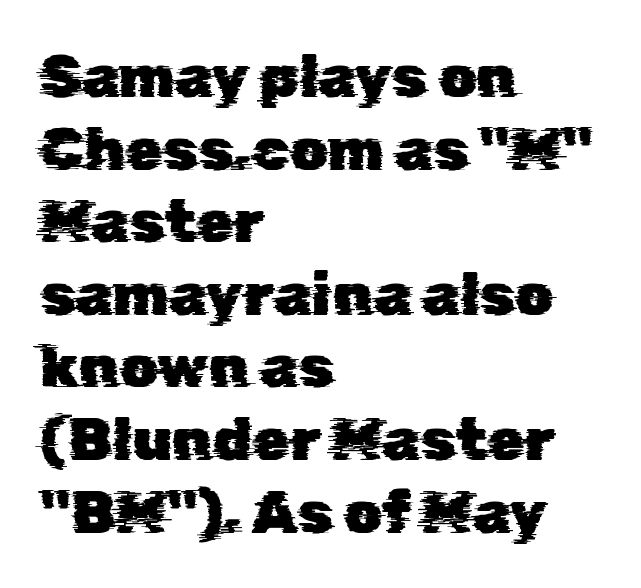
Every row of glyphs begins at an identical x-position on the left. The face used here is proportionally spaced, like ordinary book or web type. In terms of letterspacing, this is plain default setting. Honestly, there is no underline to notice here at all. This sample uses a sans-serif face.
